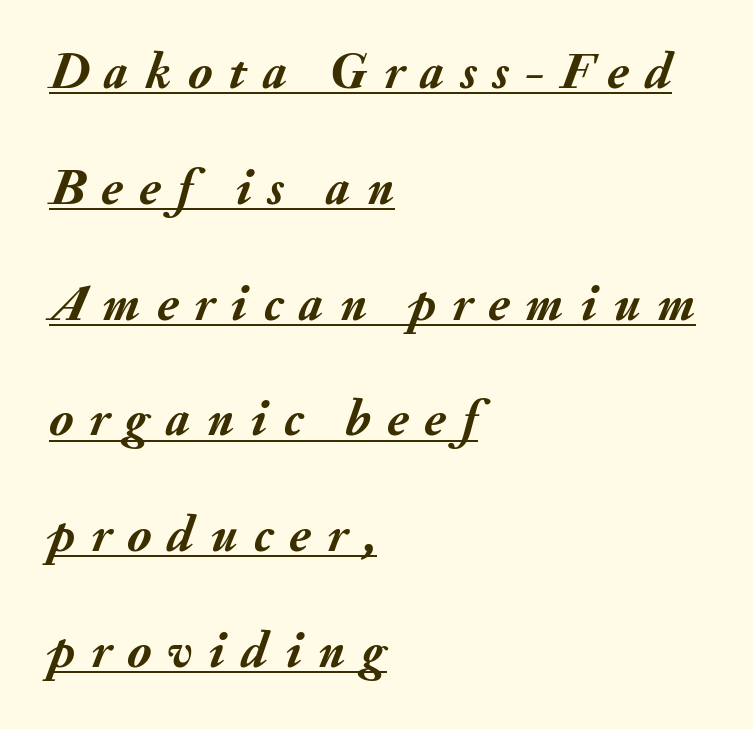
The image shows 51 px semibold type, italic (leaning right); set left-aligned, loose line spacing (2.27x), unusually wide letter spacing (+0.32 em), underlined; medium stroke contrast and a small x-height.
